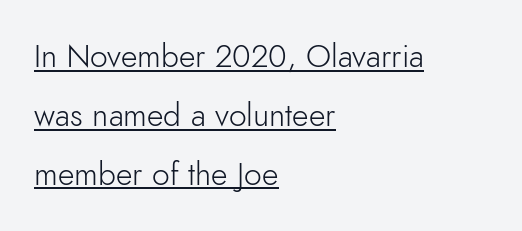
{"serif": "no", "italic": "no", "bold": "no", "weight": "light", "width": "normal", "stroke_contrast": "low", "x_height": "small", "monospaced": "no", "underline": "yes", "align": "left", "line_spacing_ratio": 1.84, "letter_spacing": "normal", "letter_spacing_em": 0.0, "glyph_px": 32}
